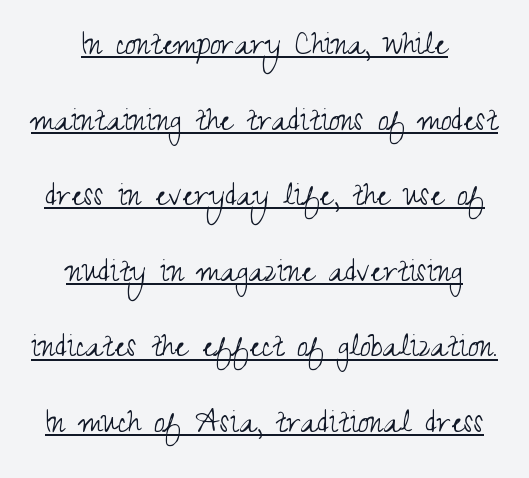
The image shows 38 px light, condensed sans-serif type, upright; set centered, loose line spacing (1.99x), normal letter spacing, underlined; medium stroke contrast and a small x-height.
